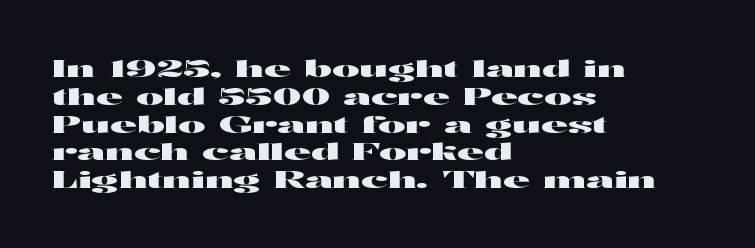
{"italic": "no", "underline": "no", "align": "left", "line_spacing_ratio": 1.21, "letter_spacing": "normal", "letter_spacing_em": 0.0, "glyph_px": 23}
